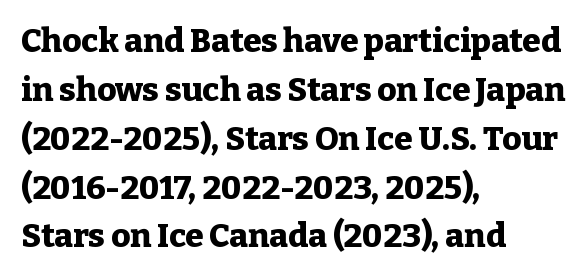
{"serif": "yes", "italic": "no", "bold": "yes", "weight": "heavy", "width": "normal", "stroke_contrast": "low", "x_height": "medium", "monospaced": "no", "underline": "no", "align": "left", "line_spacing": "normal", "line_spacing_ratio": 1.48, "letter_spacing": "normal", "letter_spacing_em": 0.0, "glyph_px": 33}
